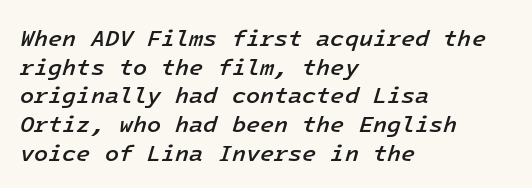
{"italic": "yes", "lean": "right", "slant_degrees": 16, "bold": "semi", "underline": "no", "align": "left", "line_spacing": "normal", "line_spacing_ratio": 1.25, "letter_spacing": "normal", "letter_spacing_em": 0.0, "glyph_px": 23}
